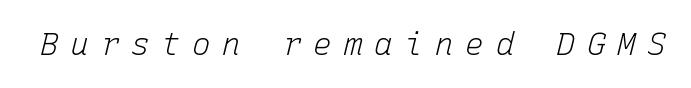
It's the slanting kind of type. Stroke thickness stays within the range of a standard reading face or lighter. Spacing between characters has been opened up far beyond the box default. Note the uniform advance width — an 'i' takes as much space as an 'm'. The foot of each line stays bare and open.
